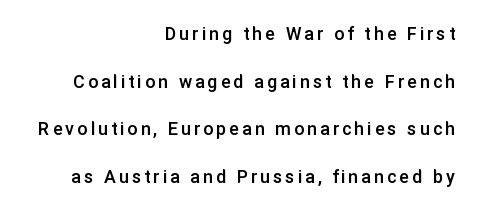
The image shows 20 px text type, upright; set right-aligned, loose line spacing (2.38x), not underlined.
